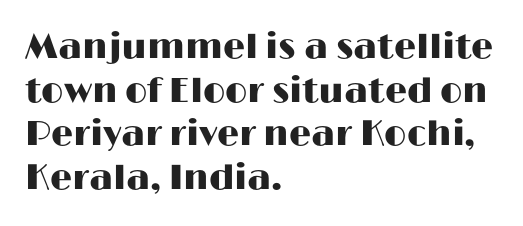
Q: Is the text italic (slanted)? A: No, it is upright.
Q: Is the typeface a serif or a sans-serif typeface? A: Sans-serif.
Q: Is the text underlined? A: No.
Q: How is the paragraph aligned? A: Left-aligned.
Q: Is the spacing between letters normal or unusually wide? A: Normal.
Q: Is the spacing between lines tight, normal or loose? A: Normal.
Q: Width (condensed, normal, or wide)? A: Wide.
Q: Stroke contrast? A: High.
Q: x-height? A: Medium.
Q: Monospaced? A: No.
